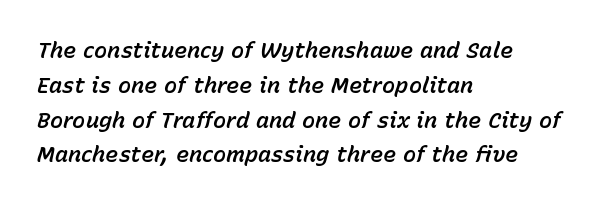
{"italic": "yes", "lean": "right", "slant_degrees": 15, "underline": "no", "align": "left", "line_spacing": "normal", "line_spacing_ratio": 1.58, "letter_spacing": "normal", "letter_spacing_em": 0.0, "glyph_px": 22}
